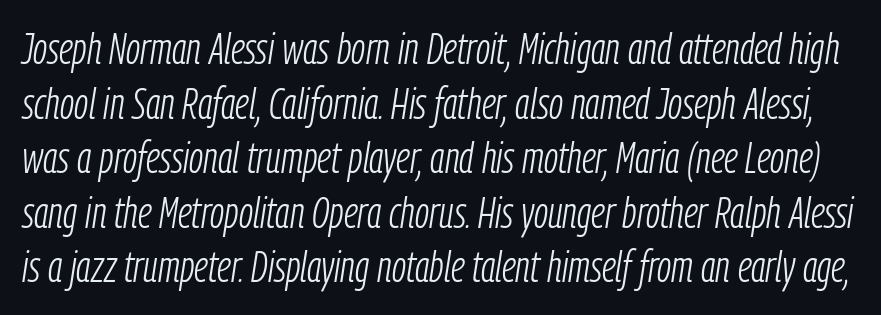
Q: Is the text bold? A: No.
Q: Is the text italic (slanted)? A: Yes, it leans right by about 9 degrees.
Q: Is the text underlined? A: No.
Q: Is the spacing between letters normal or unusually wide? A: Normal.
Q: Is the spacing between lines tight, normal or loose? A: Normal.
Q: Width (condensed, normal, or wide)? A: Condensed.
Q: Stroke contrast? A: Low.
Q: x-height? A: Medium.
Q: Monospaced? A: No.
